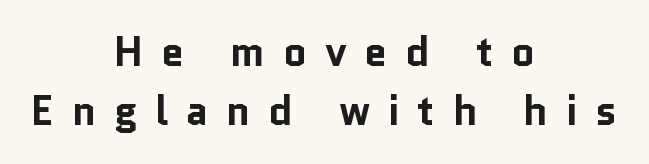
A typesetter would call this leading conventional body-copy spacing. Here the designer chose a conventional face with non-uniform glyph widths. Serifs: no, the terminals of the letterforms are clean. Rendered with straight, roman letterforms. You could only call the tracking loose — the letters float apart.
